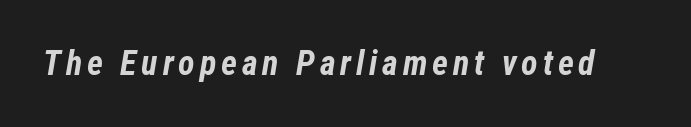
Q: Is the text bold? A: Yes.
Q: Is the text italic (slanted)? A: Yes, it leans right by about 12 degrees.
Q: Is the text underlined? A: No.
Q: Width (condensed, normal, or wide)? A: Condensed.
Q: Stroke contrast? A: Low.
Q: x-height? A: Medium.
Q: Monospaced? A: No.
